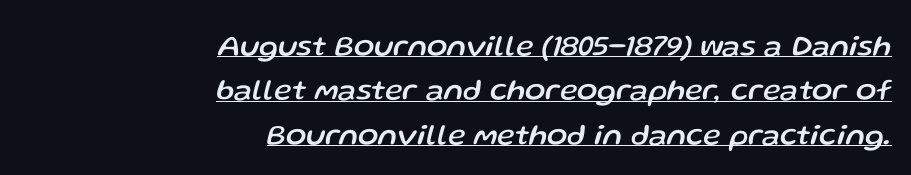
{"italic": "yes", "lean": "right", "slant_degrees": 13, "width": "normal", "stroke_contrast": "low", "x_height": "medium", "monospaced": "no", "underline": "yes", "align": "right", "line_spacing": "normal", "line_spacing_ratio": 1.48, "letter_spacing": "normal", "letter_spacing_em": 0.0, "glyph_px": 30}
